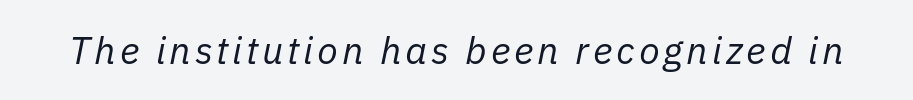
The image shows 38 px regular-weight type, italic (leaning right); set not underlined; low stroke contrast and a medium x-height.
